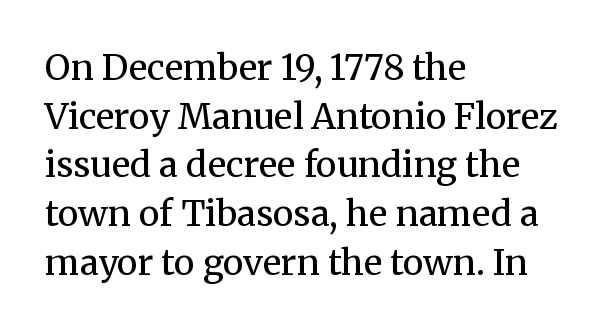
The image shows 35 px regular-weight serif type, upright; set left-aligned, normal line spacing (1.39x), normal letter spacing, not underlined; medium stroke contrast and a medium x-height.
